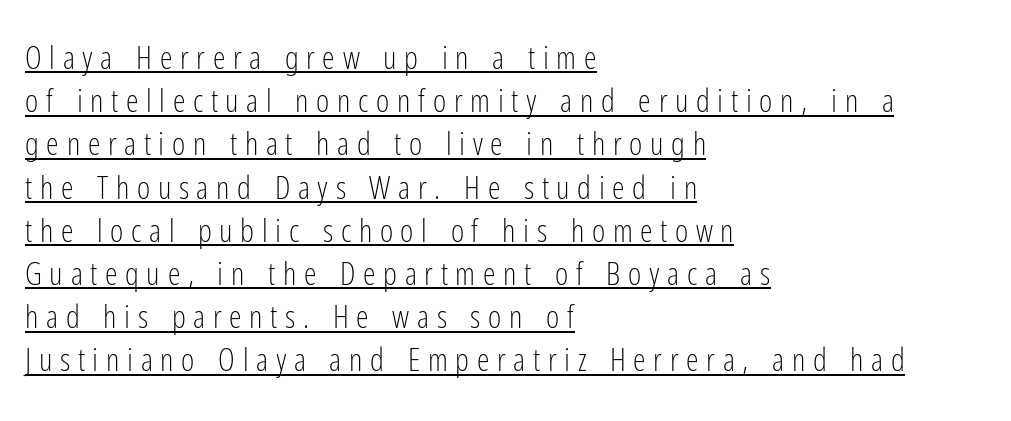
In terms of letterspacing, this is a distinctly airy, spread setting. Quick note: not italic, upright. Note the varied advance widths — an 'i' is clearly narrower than an 'm'. Examine the stroke ends and you'll find no serifs. Students, observe: this is what conventionally led text looks like. These glyphs show unthickened strokes, regular width or finer.
